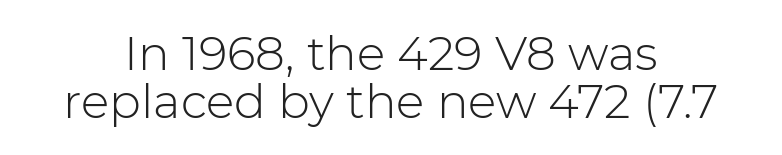
The image shows 47 px light sans-serif type, upright; set centered, tight line spacing (1.03x), normal letter spacing, not underlined; low stroke contrast and a medium x-height.
